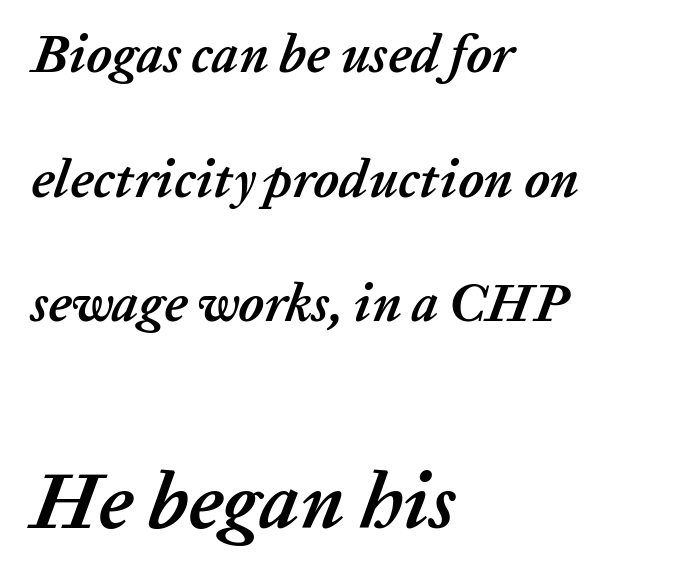
{"italic": "yes", "lean": "right", "slant_degrees": 20, "bold": "yes", "weight": "semibold", "width": "normal", "stroke_contrast": "low", "x_height": "medium", "monospaced": "no", "underline": "no", "align": "left", "line_spacing": "loose", "line_spacing_ratio": 2.35, "letter_spacing": "normal", "letter_spacing_em": 0.0, "larger_block": "second", "size_ratio": 1.49, "glyph_px": 79}
